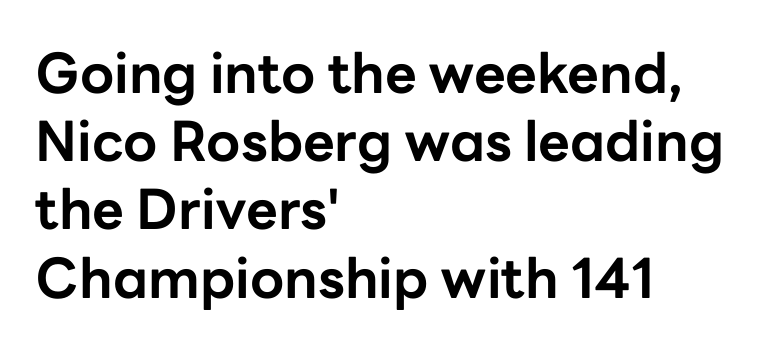
Q: Is the text bold? A: Yes.
Q: Is the text italic (slanted)? A: No, it is upright.
Q: Is the typeface a serif or a sans-serif typeface? A: Sans-serif.
Q: Is the text underlined? A: No.
Q: How is the paragraph aligned? A: Left-aligned.
Q: Is the spacing between letters normal or unusually wide? A: Normal.
Q: Width (condensed, normal, or wide)? A: Normal.
Q: Stroke contrast? A: Low.
Q: x-height? A: Medium.
Q: Monospaced? A: No.
